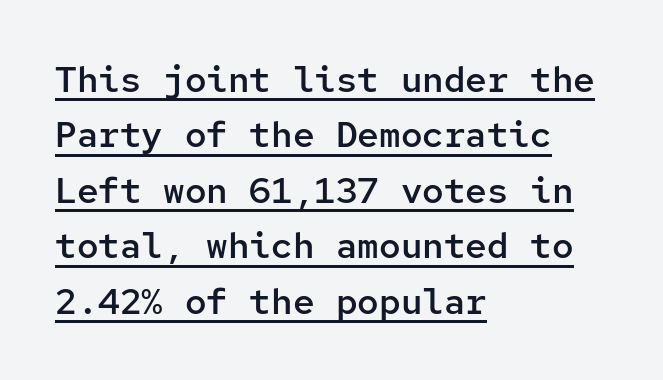
Q: Is the text bold? A: Semi-bold.
Q: Is the text italic (slanted)? A: No, it is upright.
Q: Is the typeface a serif or a sans-serif typeface? A: Sans-serif.
Q: Is the text underlined? A: Yes.
Q: How is the paragraph aligned? A: Left-aligned.
Q: Is the spacing between letters normal or unusually wide? A: Normal.
Q: Is the spacing between lines tight, normal or loose? A: Normal.
Q: Width (condensed, normal, or wide)? A: Normal.
Q: Stroke contrast? A: Low.
Q: x-height? A: Medium.
Q: Monospaced? A: Yes.
